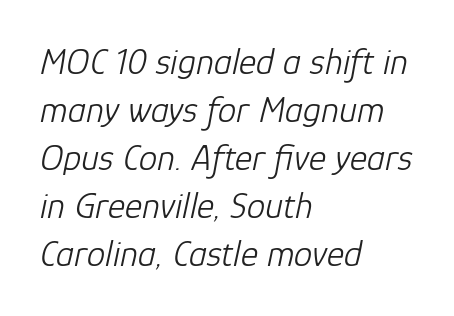
Would a proofreader flag this as italicized? Yes. Words appear dense and cohesive because spacing is normal. Compared with typical paragraphs, the rows here are spaced about the same. Think of a printed novel: that variable character pitch is what you see here. Each stroke keeps to a modest, everyday thickness or less.
